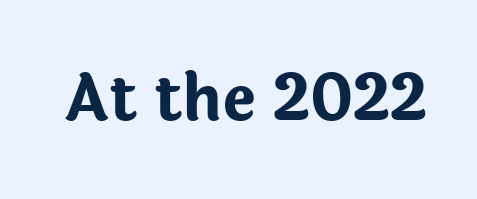
Q: Is the text bold? A: Yes.
Q: Is the text italic (slanted)? A: No, it is upright.
Q: Is the typeface a serif or a sans-serif typeface? A: Sans-serif.
Q: Is the text underlined? A: No.
Q: Is the spacing between letters normal or unusually wide? A: Normal.
Q: Width (condensed, normal, or wide)? A: Normal.
Q: Stroke contrast? A: Low.
Q: x-height? A: Medium.
Q: Monospaced? A: No.
